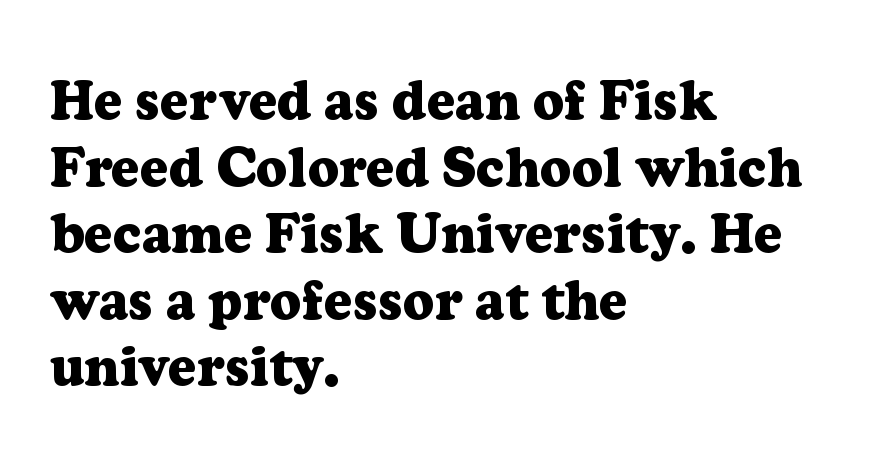
Q: Is the text bold? A: Yes.
Q: Is the text italic (slanted)? A: No, it is upright.
Q: Is the typeface a serif or a sans-serif typeface? A: Serif.
Q: Is the text underlined? A: No.
Q: How is the paragraph aligned? A: Left-aligned.
Q: Is the spacing between letters normal or unusually wide? A: Normal.
Q: Width (condensed, normal, or wide)? A: Normal.
Q: Stroke contrast? A: Low.
Q: x-height? A: Medium.
Q: Monospaced? A: No.
